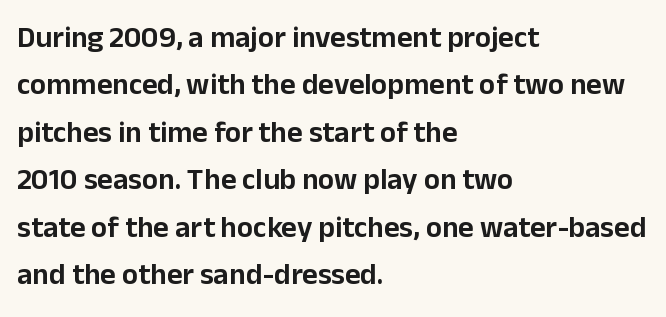
Q: Is the text italic (slanted)? A: No, it is upright.
Q: Is the typeface a serif or a sans-serif typeface? A: Sans-serif.
Q: Is the text underlined? A: No.
Q: How is the paragraph aligned? A: Left-aligned.
Q: Is the spacing between letters normal or unusually wide? A: Normal.
Q: Is the spacing between lines tight, normal or loose? A: Normal.
Q: Width (condensed, normal, or wide)? A: Normal.
Q: Stroke contrast? A: Low.
Q: x-height? A: Medium.
Q: Monospaced? A: No.
